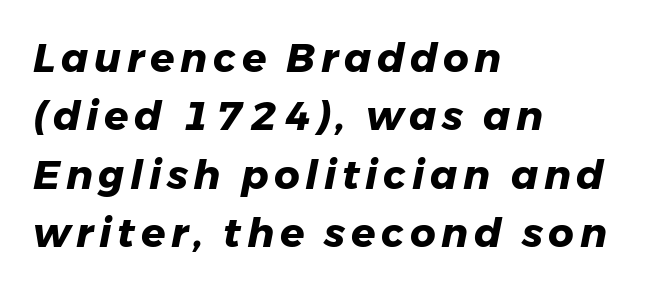
Q: Is the text bold? A: Yes.
Q: Is the text italic (slanted)? A: Yes, it leans right by about 11 degrees.
Q: Is the text underlined? A: No.
Q: How is the paragraph aligned? A: Left-aligned.
Q: Is the spacing between lines tight, normal or loose? A: Normal.
Q: Width (condensed, normal, or wide)? A: Normal.
Q: Stroke contrast? A: Low.
Q: x-height? A: Medium.
Q: Monospaced? A: No.
